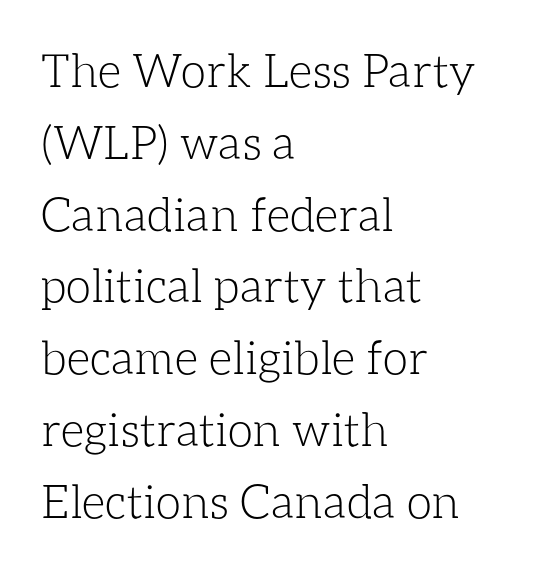
The image shows 46 px light type, upright; set left-aligned, normal line spacing (1.56x), normal letter spacing, not underlined; low stroke contrast and a medium x-height.
